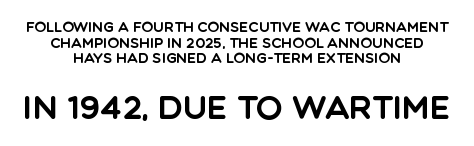
{"serif": "no", "italic": "no", "width": "normal", "x_height": "large", "monospaced": "no", "underline": "no", "align": "center", "line_spacing": "tight", "line_spacing_ratio": 1.11, "letter_spacing": "normal", "letter_spacing_em": 0.0, "larger_block": "second", "size_ratio": 2.29, "glyph_px": 32}
